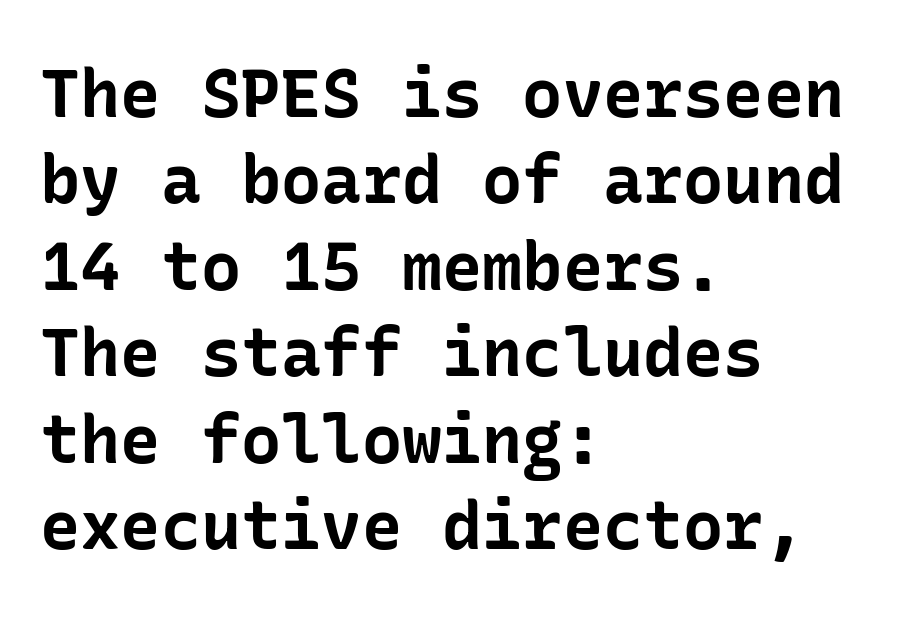
Rule under the text: the space is simply empty. Summary of vertical rhythm: regular, with standard interline spacing. Pretty heavy lettering here — definitely bold. The passage is arranged the way most books set body copy — flush left. A sans-serif font was chosen for this passage.
